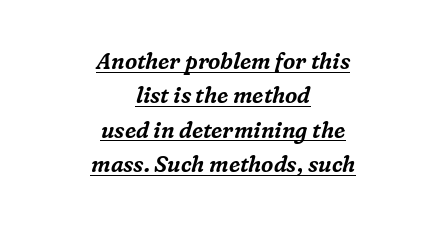
{"italic": "yes", "lean": "right", "slant_degrees": 16, "underline": "yes", "align": "center", "line_spacing": "normal", "line_spacing_ratio": 1.56, "letter_spacing": "normal", "letter_spacing_em": 0.0, "glyph_px": 22}
